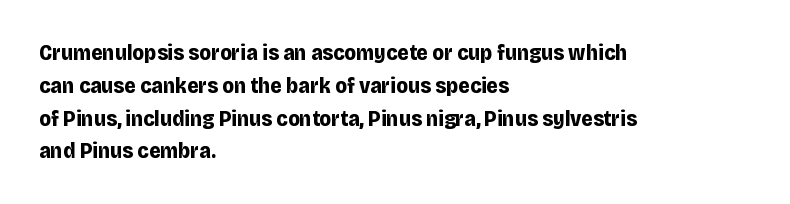
Nobody touched the tracking dial on this one. Alignment: flush left. Tall strokes in this sample are plumb rather than angled. Weight: bold.
